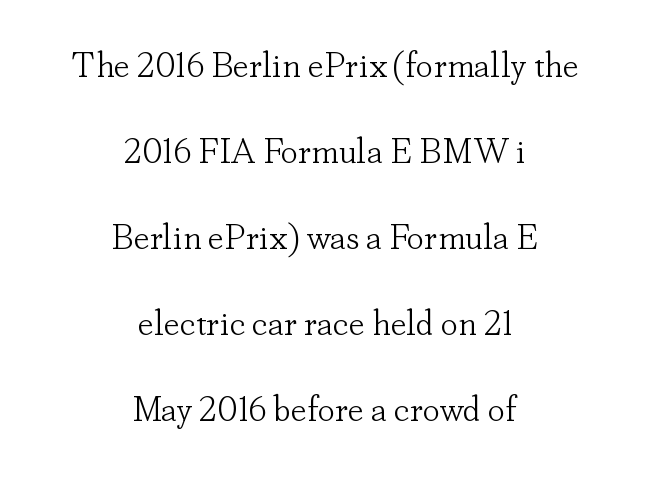
The image shows 35 px light serif type, upright; set centered, loose line spacing (2.46x), normal letter spacing, not underlined; low stroke contrast and a small x-height.
